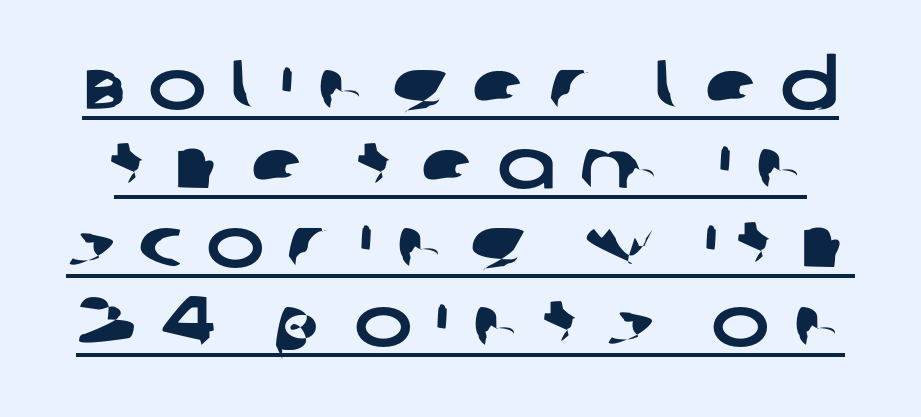
The rendering uses natural spacing where letterforms have individual widths. The rendering shows plain stroke endings on the letterforms — a sans-serif design. Glyph-to-glyph distance is far greater than everyday printed text. Caption: lettering with a line underneath. Reading down the column, the eye jumps only a short way to each next line.
